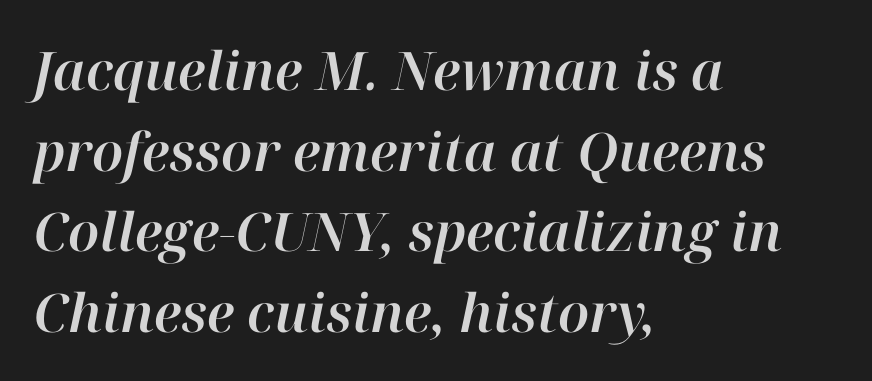
The image shows 53 px text type, italic (leaning right); set left-aligned, normal line spacing (1.52x), normal letter spacing, not underlined; high stroke contrast and a medium x-height.
